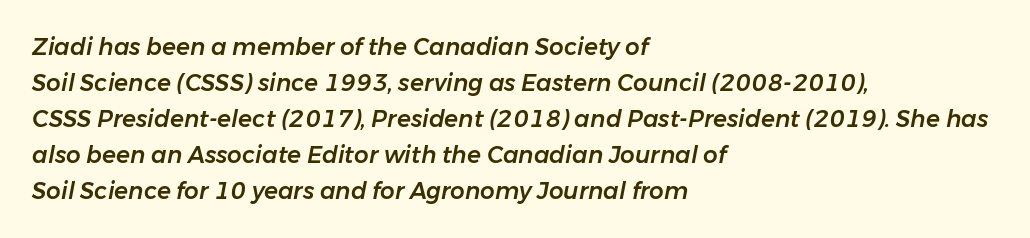
Q: Is the text italic (slanted)? A: Yes, it leans right by about 11 degrees.
Q: Is the text underlined? A: No.
Q: How is the paragraph aligned? A: Left-aligned.
Q: Is the spacing between letters normal or unusually wide? A: Normal.
Q: Is the spacing between lines tight, normal or loose? A: Normal.
